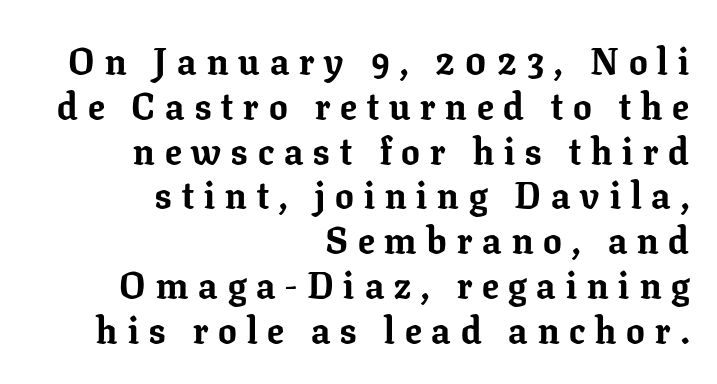
{"serif": "yes", "italic": "no", "bold": "yes", "weight": "bold", "width": "normal", "stroke_contrast": "low", "x_height": "medium", "monospaced": "no", "underline": "no", "align": "right", "line_spacing_ratio": 1.21, "letter_spacing": "wide", "letter_spacing_em": 0.27, "glyph_px": 37}
